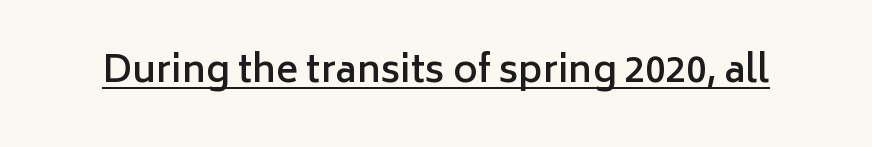
Q: Is the text bold? A: Semi-bold.
Q: Is the text italic (slanted)? A: No, it is upright.
Q: Is the typeface a serif or a sans-serif typeface? A: Sans-serif.
Q: Is the text underlined? A: Yes.
Q: Is the spacing between letters normal or unusually wide? A: Normal.
Q: Width (condensed, normal, or wide)? A: Normal.
Q: Stroke contrast? A: Low.
Q: x-height? A: Medium.
Q: Monospaced? A: No.
